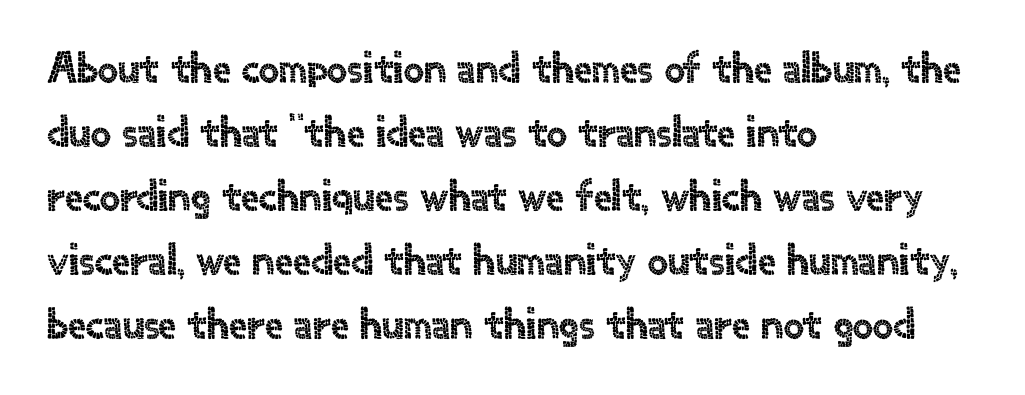
Q: Is the text italic (slanted)? A: No, it is upright.
Q: Is the typeface a serif or a sans-serif typeface? A: Sans-serif.
Q: Is the text underlined? A: No.
Q: How is the paragraph aligned? A: Left-aligned.
Q: Is the spacing between letters normal or unusually wide? A: Normal.
Q: Is the spacing between lines tight, normal or loose? A: Normal.
Q: Width (condensed, normal, or wide)? A: Normal.
Q: x-height? A: Small.
Q: Monospaced? A: No.
